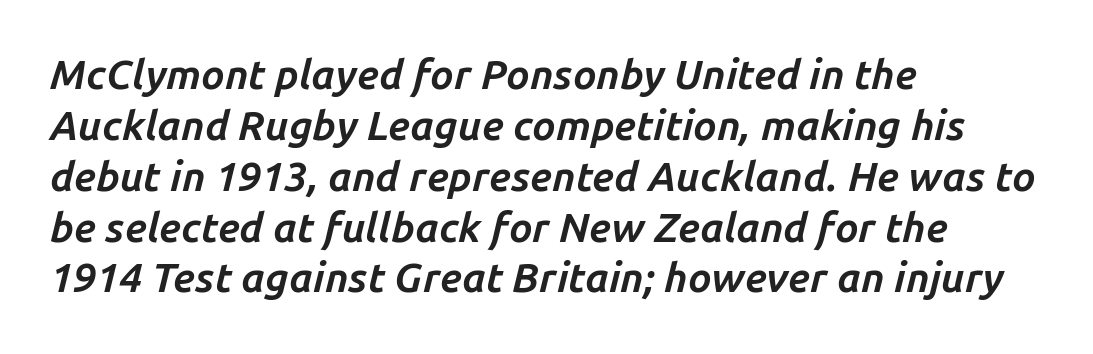
{"italic": "yes", "lean": "right", "slant_degrees": 14, "bold": "yes", "weight": "bold", "width": "normal", "stroke_contrast": "low", "x_height": "medium", "monospaced": "no", "underline": "no", "align": "left", "line_spacing_ratio": 1.24, "letter_spacing": "normal", "letter_spacing_em": 0.0, "glyph_px": 41}
